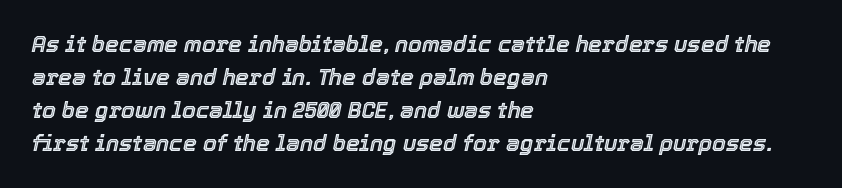
{"italic": "yes", "lean": "right", "slant_degrees": 12, "underline": "no", "align": "left", "line_spacing": "normal", "line_spacing_ratio": 1.5, "letter_spacing": "normal", "letter_spacing_em": 0.0, "glyph_px": 22}
